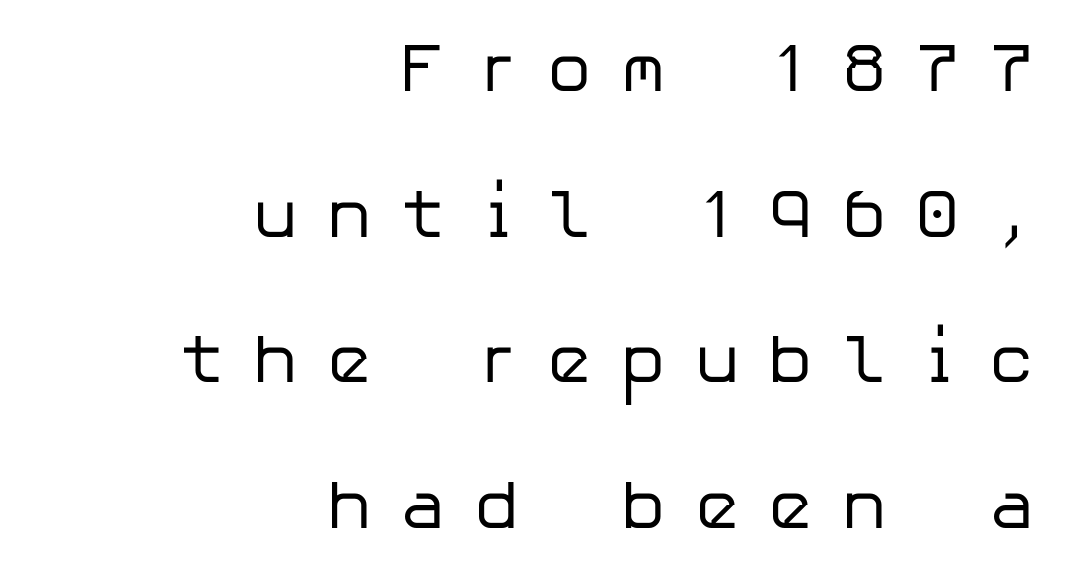
The image shows 69 px regular-weight sans-serif type, upright; set right-aligned, loose line spacing (2.11x), unusually wide letter spacing (+0.4 em), not underlined; low stroke contrast and a medium x-height.
